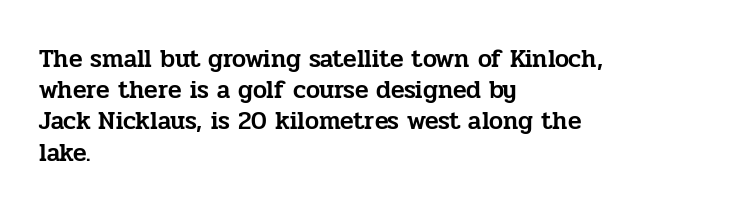
Q: Is the text italic (slanted)? A: No, it is upright.
Q: Is the text underlined? A: No.
Q: How is the paragraph aligned? A: Left-aligned.
Q: Is the spacing between letters normal or unusually wide? A: Normal.
Q: Is the spacing between lines tight, normal or loose? A: Normal.
